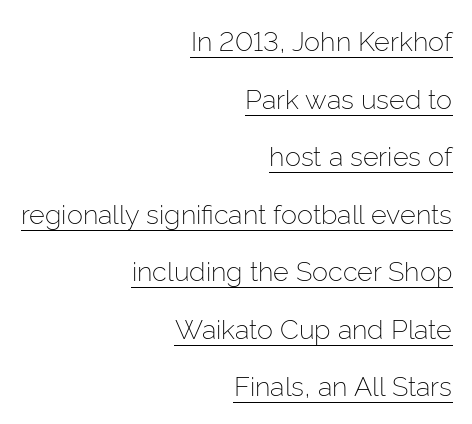
Notice how the stems are strictly vertical — no italics here. Interline gaps are noticeably wide in this sample. Reading down the block, your eye finds every line finishing at a fixed right position. Short note: letters normally spaced. The words here are underlined.
